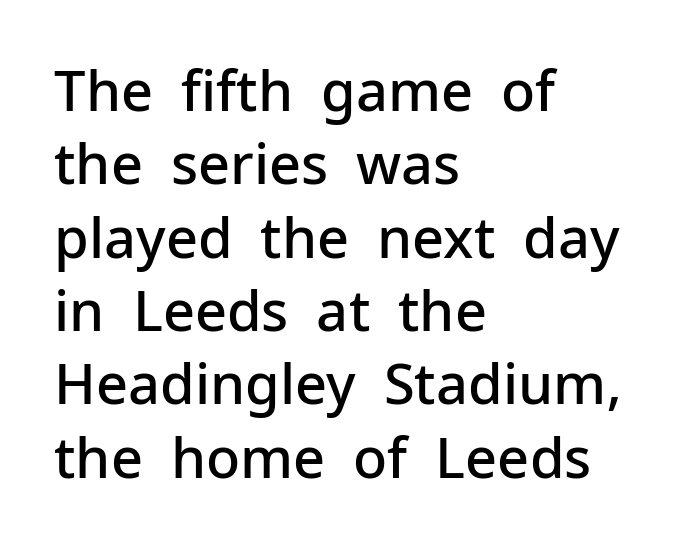
Q: Is the text bold? A: Semi-bold.
Q: Is the text italic (slanted)? A: No, it is upright.
Q: Is the typeface a serif or a sans-serif typeface? A: Sans-serif.
Q: Is the text underlined? A: No.
Q: How is the paragraph aligned? A: Left-aligned.
Q: Is the spacing between letters normal or unusually wide? A: Normal.
Q: Is the spacing between lines tight, normal or loose? A: Normal.
Q: Width (condensed, normal, or wide)? A: Normal.
Q: Stroke contrast? A: Low.
Q: x-height? A: Medium.
Q: Monospaced? A: No.
